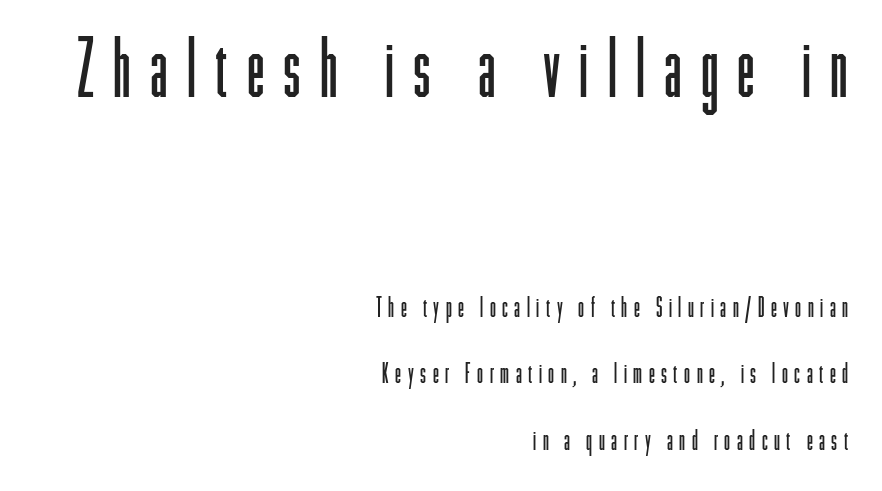
{"serif": "no", "italic": "no", "bold": "no", "weight": "light", "width": "condensed", "stroke_contrast": "low", "x_height": "medium", "monospaced": "no", "underline": "no", "align": "right", "line_spacing": "loose", "line_spacing_ratio": 2.47, "letter_spacing": "wide", "letter_spacing_em": 0.24, "larger_block": "first", "size_ratio": 2.96, "glyph_px": 80}
